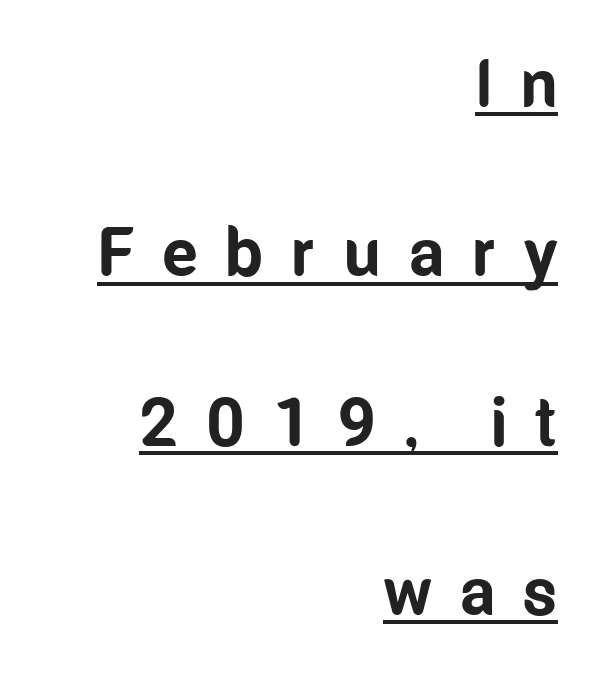
{"serif": "no", "italic": "no", "bold": "yes", "weight": "bold", "width": "condensed", "stroke_contrast": "low", "x_height": "medium", "monospaced": "no", "underline": "yes", "align": "right", "line_spacing": "loose", "line_spacing_ratio": 2.49, "letter_spacing": "wide", "letter_spacing_em": 0.4, "glyph_px": 68}
